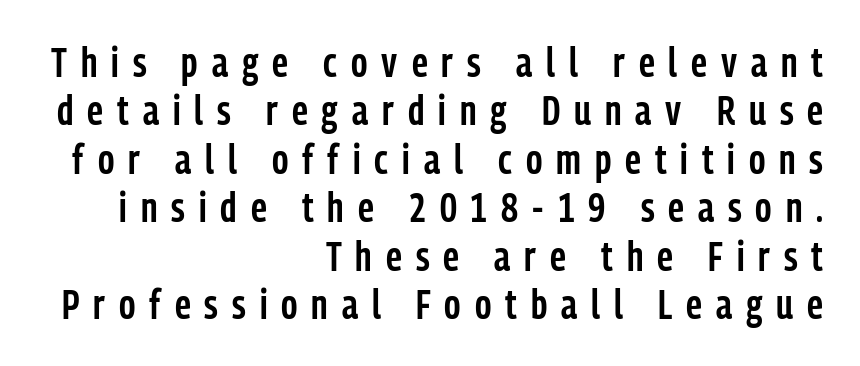
Q: Is the text bold? A: Semi-bold.
Q: Is the text italic (slanted)? A: No, it is upright.
Q: Is the typeface a serif or a sans-serif typeface? A: Sans-serif.
Q: Is the text underlined? A: No.
Q: How is the paragraph aligned? A: Right-aligned.
Q: Is the spacing between letters normal or unusually wide? A: Unusually wide.
Q: Width (condensed, normal, or wide)? A: Condensed.
Q: Stroke contrast? A: Low.
Q: x-height? A: Medium.
Q: Monospaced? A: No.
